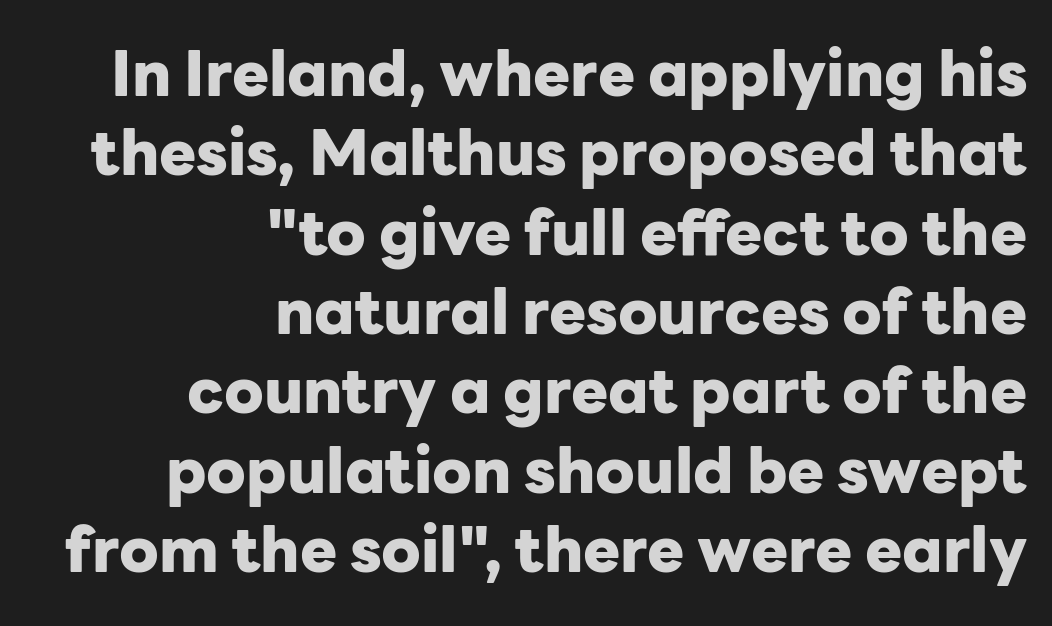
Q: Is the text bold? A: Yes.
Q: Is the text italic (slanted)? A: No, it is upright.
Q: Is the typeface a serif or a sans-serif typeface? A: Sans-serif.
Q: Is the text underlined? A: No.
Q: How is the paragraph aligned? A: Right-aligned.
Q: Is the spacing between letters normal or unusually wide? A: Normal.
Q: Is the spacing between lines tight, normal or loose? A: Normal.
Q: Width (condensed, normal, or wide)? A: Normal.
Q: Stroke contrast? A: Low.
Q: x-height? A: Medium.
Q: Monospaced? A: No.
